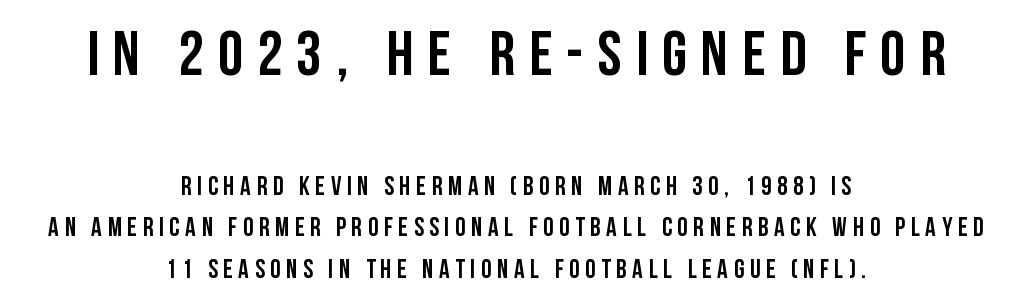
Q: Is the text bold? A: Yes.
Q: Is the text italic (slanted)? A: No, it is upright.
Q: Is the typeface a serif or a sans-serif typeface? A: Sans-serif.
Q: Is the text underlined? A: No.
Q: How is the paragraph aligned? A: Centered.
Q: Is the spacing between letters normal or unusually wide? A: Unusually wide.
Q: Is the spacing between lines tight, normal or loose? A: Normal.
Q: Which block of text is set in a larger size, the first (top) or the second (bottom)? A: The first (top) one.
Q: Width (condensed, normal, or wide)? A: Condensed.
Q: Stroke contrast? A: Low.
Q: x-height? A: Large.
Q: Monospaced? A: No.
